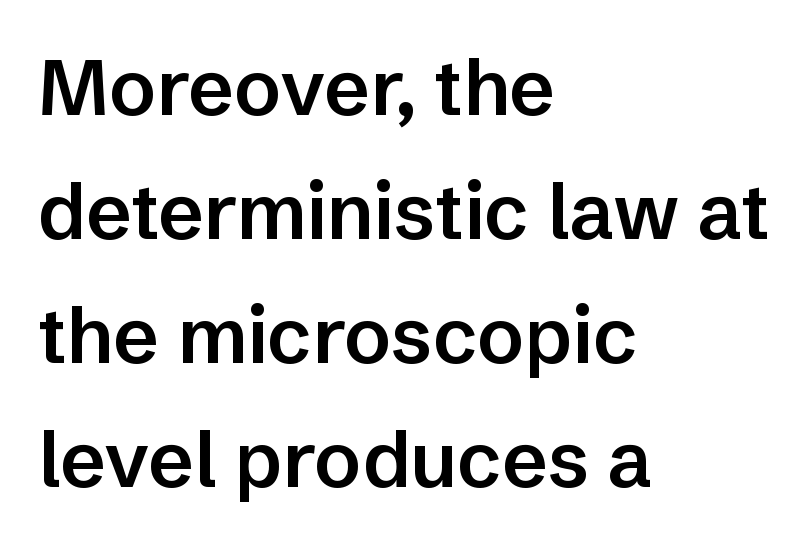
{"serif": "no", "italic": "no", "bold": "semi", "weight": "semibold", "width": "normal", "stroke_contrast": "low", "x_height": "medium", "monospaced": "no", "underline": "no", "align": "left", "line_spacing": "normal", "line_spacing_ratio": 1.59, "letter_spacing": "normal", "letter_spacing_em": 0.0, "glyph_px": 78}
